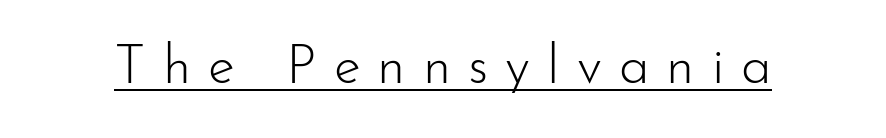
{"serif": "no", "italic": "no", "bold": "no", "weight": "light", "width": "normal", "stroke_contrast": "low", "x_height": "small", "monospaced": "no", "underline": "yes", "letter_spacing": "wide", "letter_spacing_em": 0.31, "glyph_px": 55}
